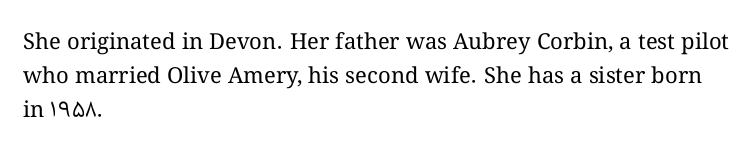
The image shows 22 px text type, upright; set left-aligned, normal line spacing (1.54x), normal letter spacing, not underlined.
